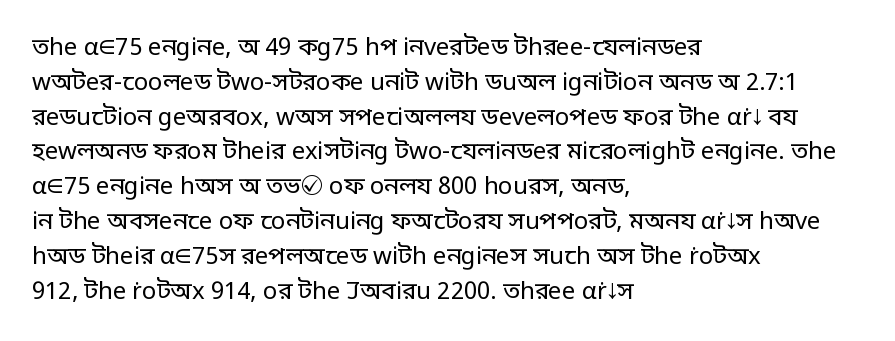
The image shows 24 px text type, upright; set left-aligned, normal line spacing (1.45x), normal letter spacing, not underlined.
